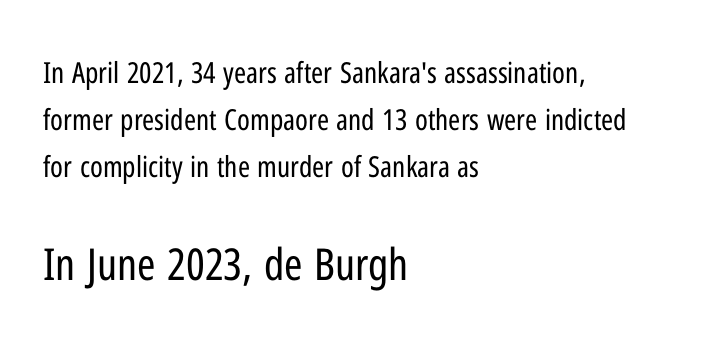
Q: Is the text bold? A: No.
Q: Is the text italic (slanted)? A: No, it is upright.
Q: Is the typeface a serif or a sans-serif typeface? A: Sans-serif.
Q: Is the text underlined? A: No.
Q: How is the paragraph aligned? A: Left-aligned.
Q: Is the spacing between letters normal or unusually wide? A: Normal.
Q: Is the spacing between lines tight, normal or loose? A: Normal.
Q: Which block of text is set in a larger size, the first (top) or the second (bottom)? A: The second (bottom) one.
Q: Width (condensed, normal, or wide)? A: Condensed.
Q: Stroke contrast? A: Low.
Q: x-height? A: Medium.
Q: Monospaced? A: No.
